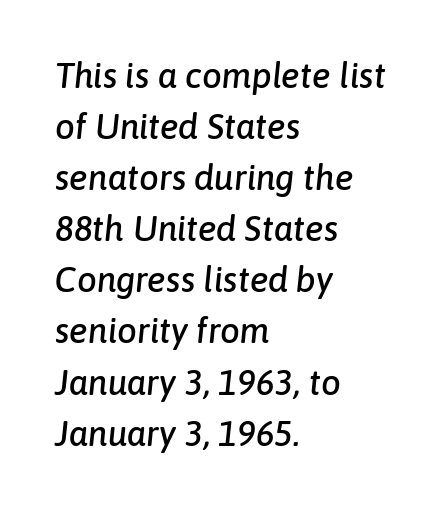
The setting favours the left margin, as ordinary paragraphs usually do. The lettering tilts uniformly, giving the passage an italic look. Honestly, the letter spacing is just normal — you wouldn't notice it. You could not count columns in this text — the font is proportionally spaced.
